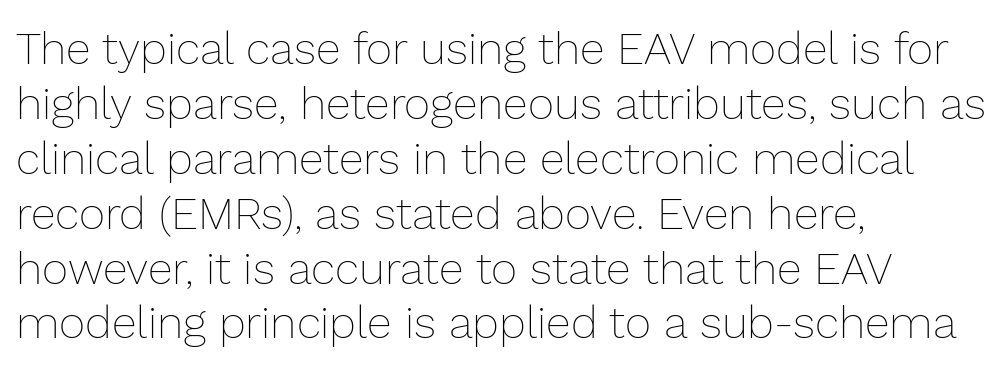
Q: Is the text bold? A: No.
Q: Is the text italic (slanted)? A: No, it is upright.
Q: Is the text underlined? A: No.
Q: How is the paragraph aligned? A: Left-aligned.
Q: Is the spacing between letters normal or unusually wide? A: Normal.
Q: Width (condensed, normal, or wide)? A: Normal.
Q: Stroke contrast? A: Low.
Q: x-height? A: Medium.
Q: Monospaced? A: No.
